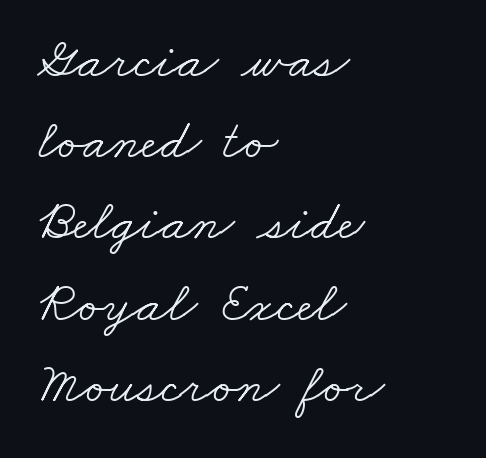
The image shows 56 px light, wide serif type; set left-aligned, normal line spacing (1.45x), normal letter spacing, not underlined; low stroke contrast and a small x-height.
